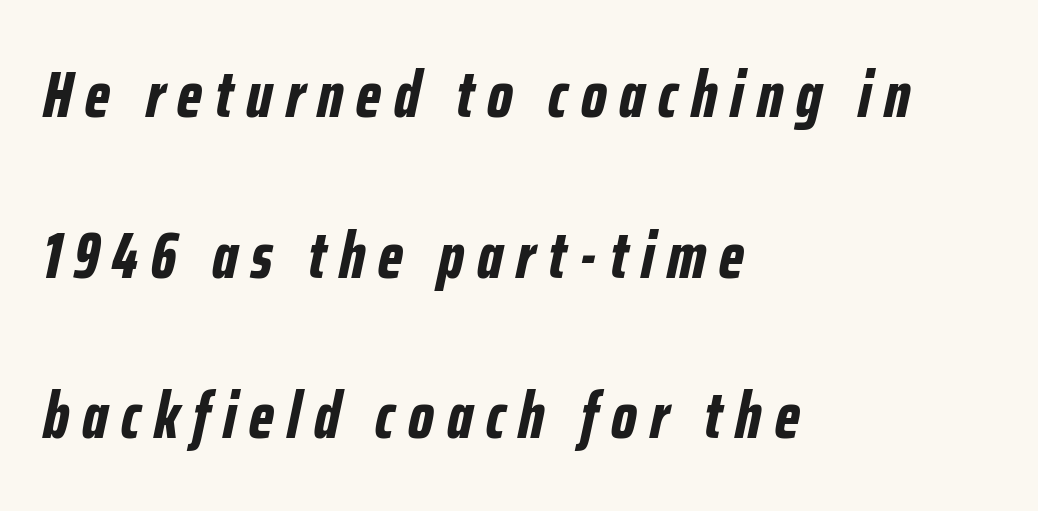
The image shows 65 px bold, condensed type, italic (leaning right); set left-aligned, loose line spacing (2.47x), unusually wide letter spacing (+0.2 em), not underlined; low stroke contrast and a medium x-height.
